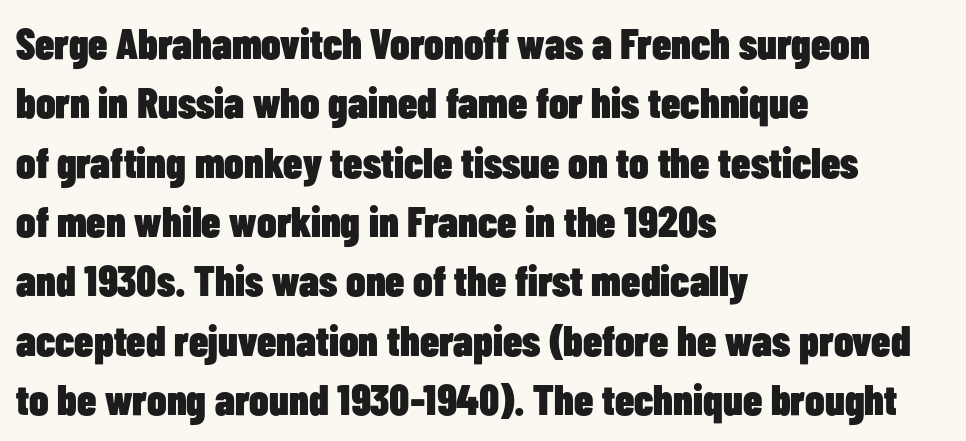
Q: Is the text bold? A: Yes.
Q: Is the text italic (slanted)? A: No, it is upright.
Q: Is the typeface a serif or a sans-serif typeface? A: Sans-serif.
Q: Is the text underlined? A: No.
Q: How is the paragraph aligned? A: Left-aligned.
Q: Is the spacing between letters normal or unusually wide? A: Normal.
Q: Is the spacing between lines tight, normal or loose? A: Normal.
Q: Width (condensed, normal, or wide)? A: Condensed.
Q: Stroke contrast? A: Low.
Q: x-height? A: Medium.
Q: Monospaced? A: No.
